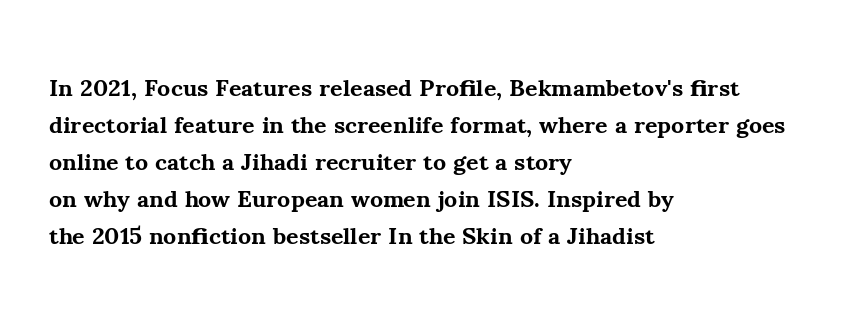
The image shows 24 px bold type, upright; set left-aligned, normal line spacing (1.54x), normal letter spacing, not underlined.
